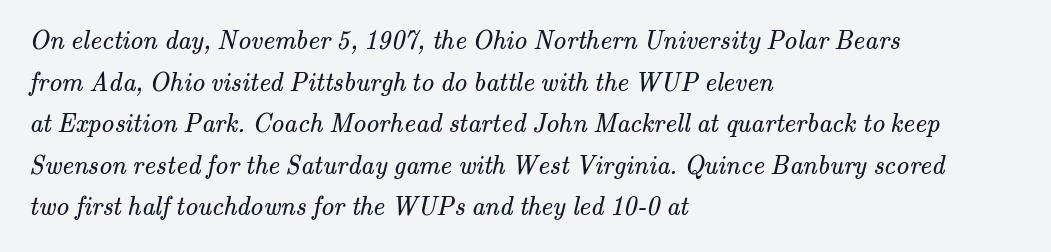
The image shows 26 px text type; set left-aligned, normal line spacing (1.6x), normal letter spacing, not underlined.
